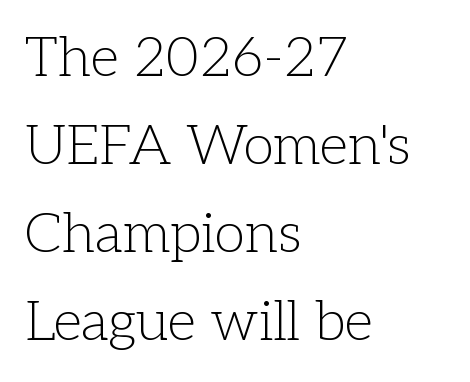
The typesetter chose a ragged-right arrangement here. Notice how the stems are strictly vertical — no italics here. Just letters on the line, the space beneath them empty. Spacing verdict: proportional, widths tailored to each character.
